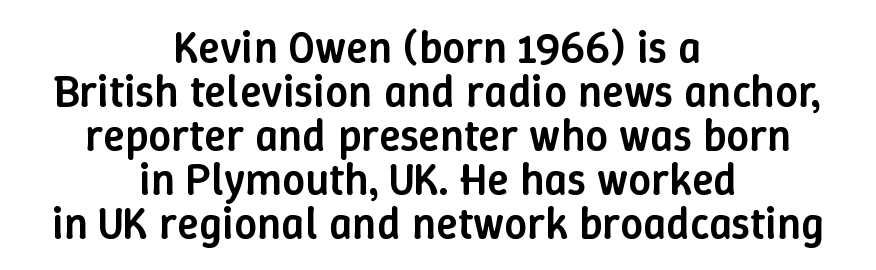
The image shows 45 px semibold type, upright; set centered, tight line spacing (0.98x), normal letter spacing, not underlined; low stroke contrast and a medium x-height.
